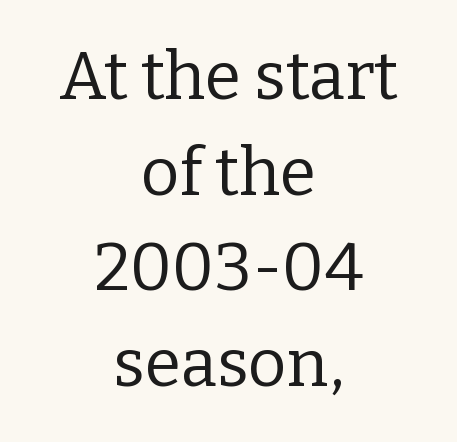
Q: Is the text bold? A: No.
Q: Is the text italic (slanted)? A: No, it is upright.
Q: Is the typeface a serif or a sans-serif typeface? A: Serif.
Q: Is the text underlined? A: No.
Q: How is the paragraph aligned? A: Centered.
Q: Is the spacing between letters normal or unusually wide? A: Normal.
Q: Is the spacing between lines tight, normal or loose? A: Normal.
Q: Width (condensed, normal, or wide)? A: Normal.
Q: Stroke contrast? A: Low.
Q: x-height? A: Medium.
Q: Monospaced? A: No.
